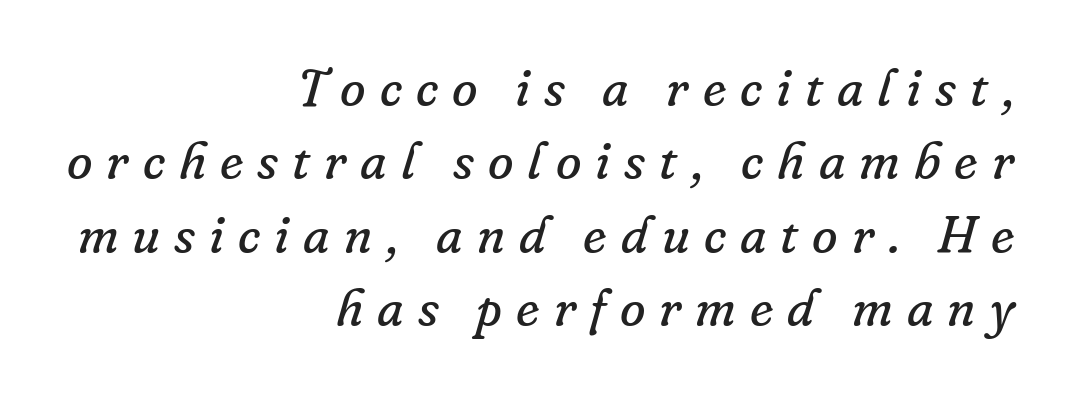
Each word looks stretched out because of the extra space between its letters. Spacing verdict: proportional, widths tailored to each character. Weight: regular or lighter. Does the leading feel generous? No, just average.
